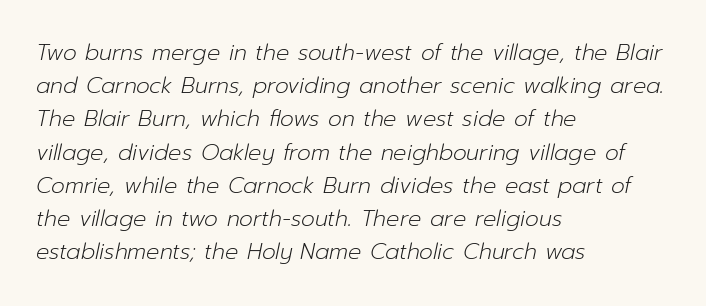
Q: Is the text bold? A: No.
Q: Is the text italic (slanted)? A: Yes, it leans right by about 12 degrees.
Q: Is the text underlined? A: No.
Q: How is the paragraph aligned? A: Left-aligned.
Q: Is the spacing between letters normal or unusually wide? A: Normal.
Q: Is the spacing between lines tight, normal or loose? A: Normal.
